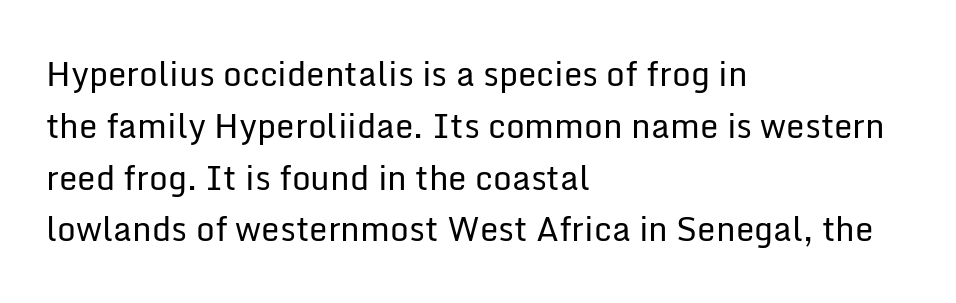
The image shows 33 px regular-weight sans-serif type, upright; set left-aligned, normal line spacing (1.57x), normal letter spacing, not underlined; low stroke contrast and a medium x-height.
